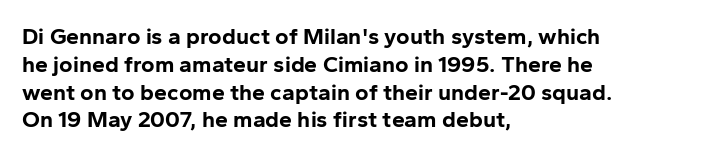
Q: Is the text bold? A: Yes.
Q: Is the text italic (slanted)? A: No, it is upright.
Q: Is the text underlined? A: No.
Q: How is the paragraph aligned? A: Left-aligned.
Q: Is the spacing between letters normal or unusually wide? A: Normal.
